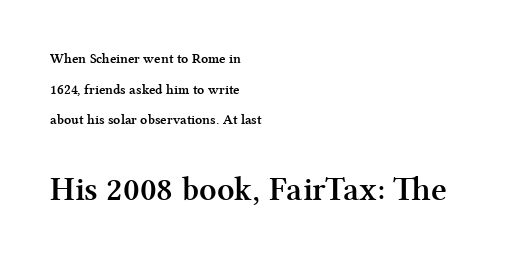
{"serif": "yes", "italic": "no", "bold": "yes", "weight": "semibold", "width": "normal", "stroke_contrast": "medium", "x_height": "medium", "monospaced": "no", "underline": "no", "align": "left", "line_spacing": "loose", "line_spacing_ratio": 2.19, "letter_spacing": "normal", "letter_spacing_em": 0.0, "larger_block": "second", "size_ratio": 2.43, "glyph_px": 34}
